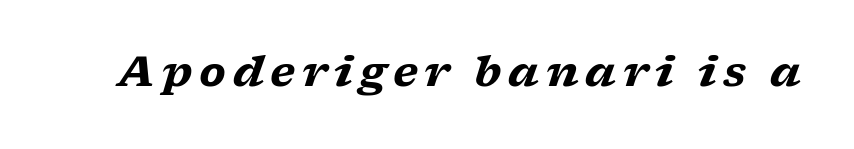
The gap between lines stays unmarked. A typesetter would call this proportional, since set widths differ per character. This sample uses a serif face. This is heavy type, rendered in bold. In terms of posture, this sample is oblique.
